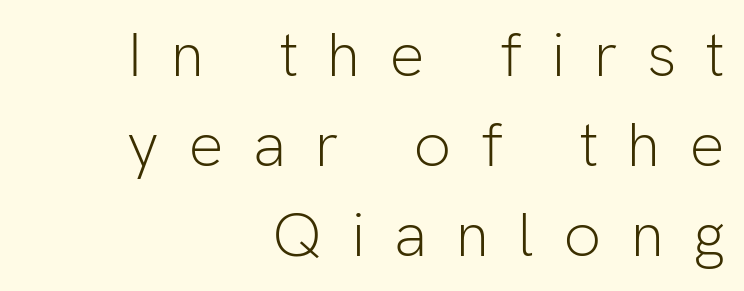
{"serif": "no", "italic": "no", "bold": "no", "weight": "light", "width": "normal", "stroke_contrast": "low", "x_height": "medium", "monospaced": "no", "underline": "no", "align": "right", "line_spacing": "normal", "line_spacing_ratio": 1.45, "letter_spacing": "wide", "letter_spacing_em": 0.47, "glyph_px": 62}
